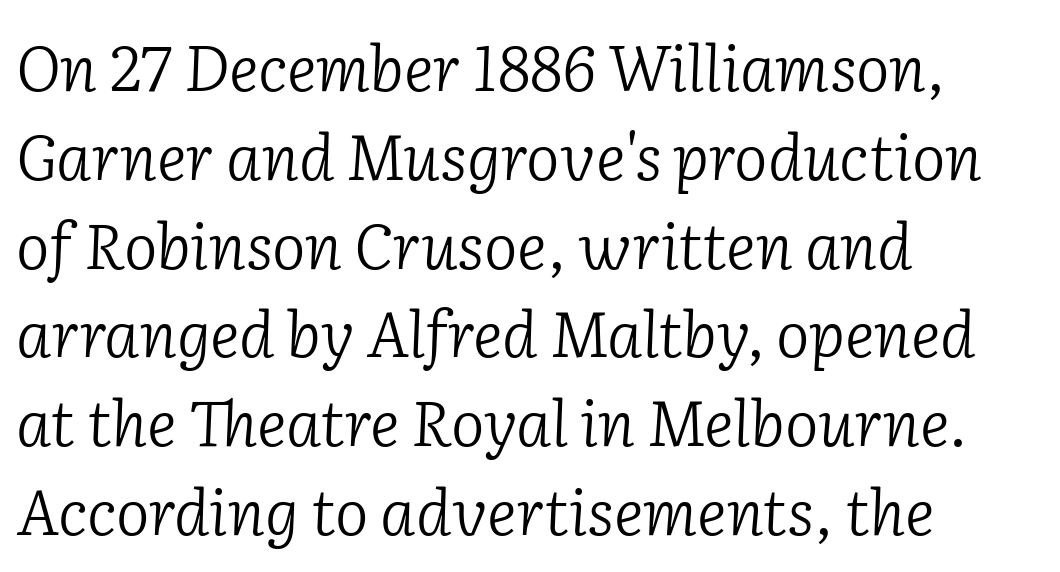
The image shows 63 px light serif type, italic (leaning right); set left-aligned, normal line spacing (1.41x), normal letter spacing, not underlined; low stroke contrast and a medium x-height.
